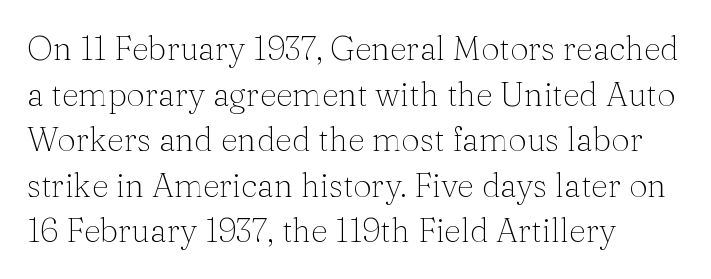
Q: Is the text bold? A: No.
Q: Is the text italic (slanted)? A: No, it is upright.
Q: Is the typeface a serif or a sans-serif typeface? A: Serif.
Q: Is the text underlined? A: No.
Q: How is the paragraph aligned? A: Left-aligned.
Q: Is the spacing between letters normal or unusually wide? A: Normal.
Q: Is the spacing between lines tight, normal or loose? A: Normal.
Q: Width (condensed, normal, or wide)? A: Normal.
Q: Stroke contrast? A: Medium.
Q: x-height? A: Medium.
Q: Monospaced? A: No.
